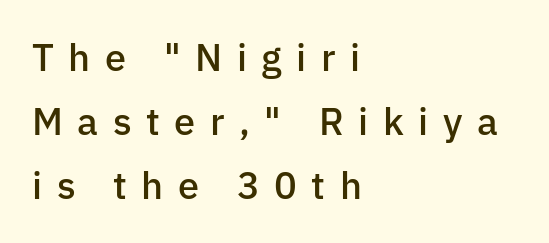
Grotesque or geometric, the face here clearly has no serifs. Characters remain perfectly vertical along every line. Notice how the passage keeps a crisp vertical edge on the left only. These lines are rendered in a variable-pitch font.
